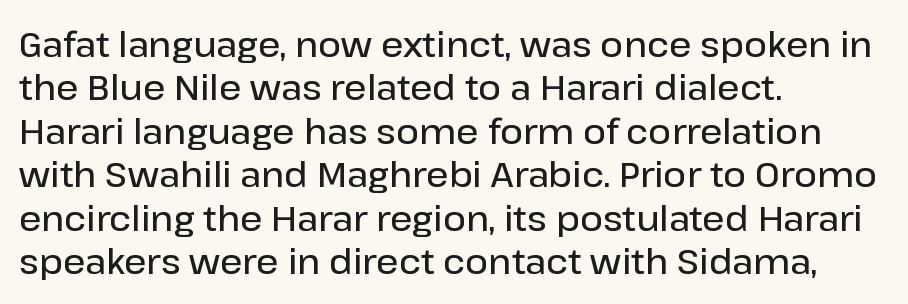
{"serif": "no", "italic": "no", "bold": "semi", "weight": "semibold", "width": "normal", "stroke_contrast": "low", "x_height": "medium", "monospaced": "no", "underline": "no", "align": "left", "line_spacing_ratio": 1.24, "letter_spacing": "normal", "letter_spacing_em": 0.0, "glyph_px": 35}
